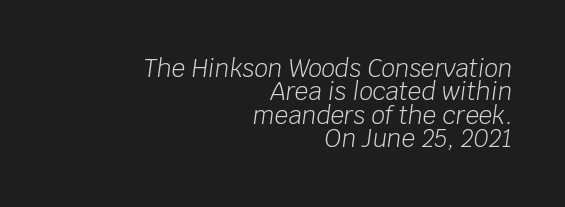
{"italic": "yes", "lean": "right", "slant_degrees": 8, "bold": "no", "underline": "no", "align": "right", "line_spacing": "tight", "line_spacing_ratio": 0.97, "letter_spacing": "normal", "letter_spacing_em": 0.0, "glyph_px": 24}
